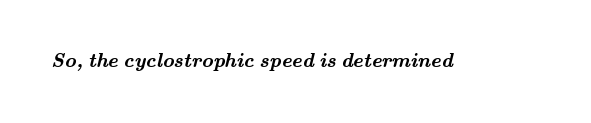
The image shows 20 px bold type; set normal letter spacing, not underlined.
